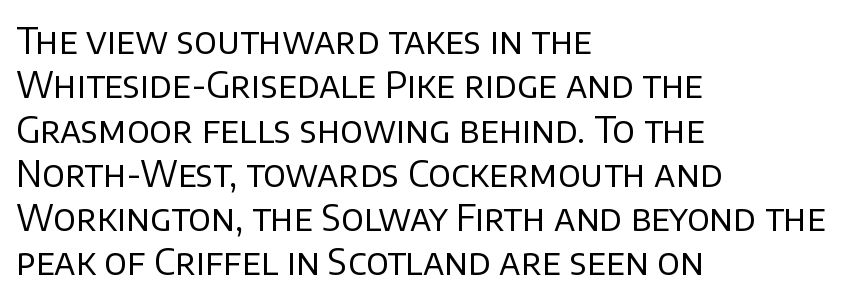
{"serif": "no", "italic": "no", "bold": "no", "weight": "regular", "width": "normal", "stroke_contrast": "low", "x_height": "large", "monospaced": "no", "underline": "no", "align": "left", "line_spacing_ratio": 1.23, "letter_spacing": "normal", "letter_spacing_em": 0.0, "glyph_px": 36}
